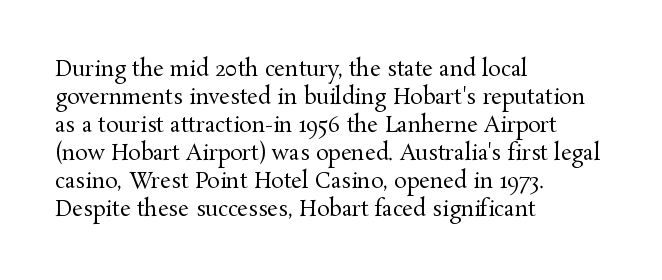
The paragraph has a hard left edge and a soft right edge. Rows of type keep a routine distance in the vertical direction. The letters sit at their default tracking, neither squeezed nor spread. Posture: vertical.
